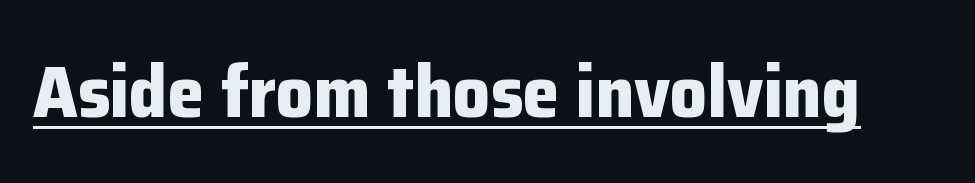
The image shows 74 px bold sans-serif type, upright; set normal letter spacing, underlined; low stroke contrast and a medium x-height.
